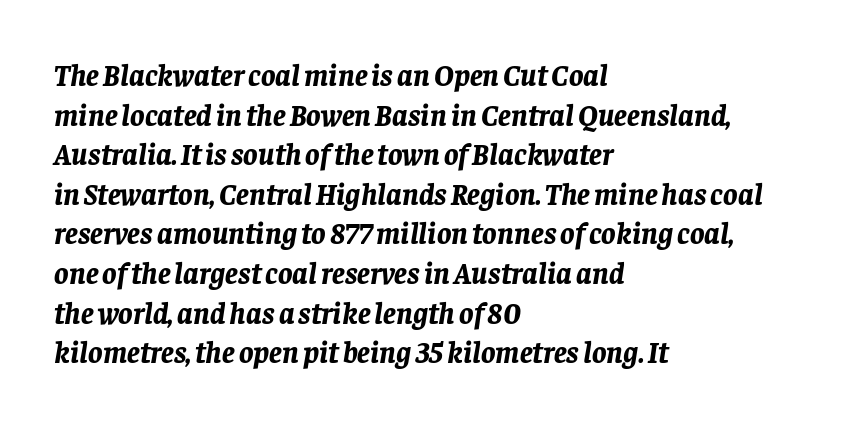
The image shows 30 px bold type, italic (leaning right); set left-aligned, normal line spacing (1.32x), normal letter spacing, not underlined; low stroke contrast and a large x-height.
